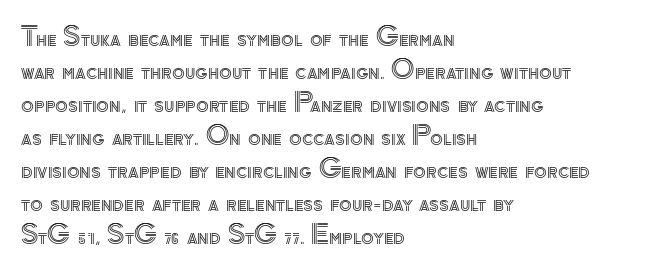
{"italic": "no", "underline": "no", "align": "left", "line_spacing": "normal", "line_spacing_ratio": 1.27, "letter_spacing": "normal", "letter_spacing_em": 0.0, "glyph_px": 26}
